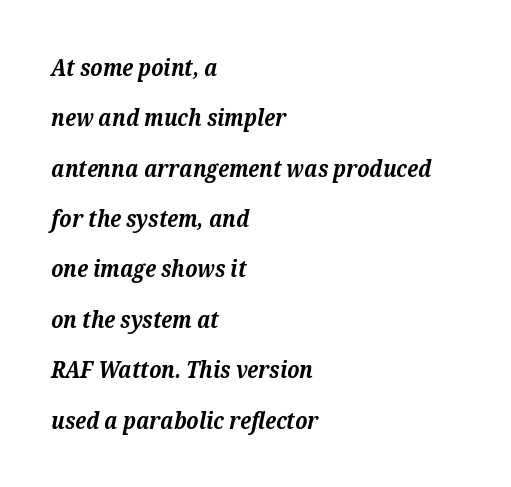
Notice how the passage keeps a crisp vertical edge on the left only. A clean baseline with only descenders dipping below it. Typesetter's note: full bold, strokes at maximum text heaviness. Here the glyphs are tracked normally, forming tight word shapes. You could fit nearly another row in the gap between these rows.
